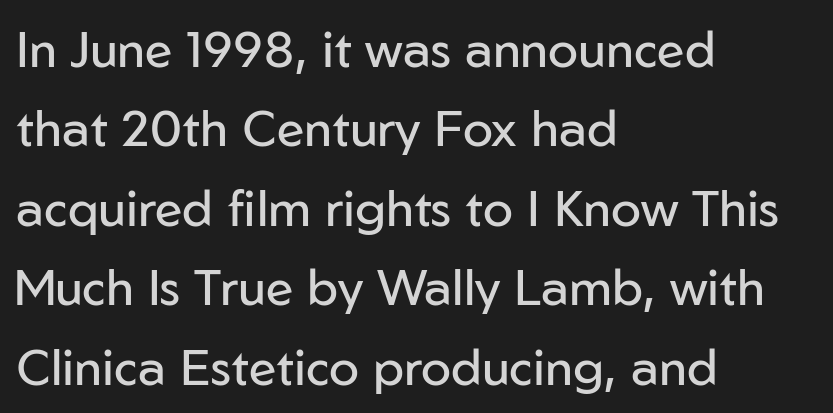
The typesetting does not lean heavy: it is not bold. The passage is arranged the way most books set body copy — flush left. Leading matches the norm, producing a regular column. These lines are rendered in a variable-pitch font. There is no visible air inserted between adjacent glyphs.
